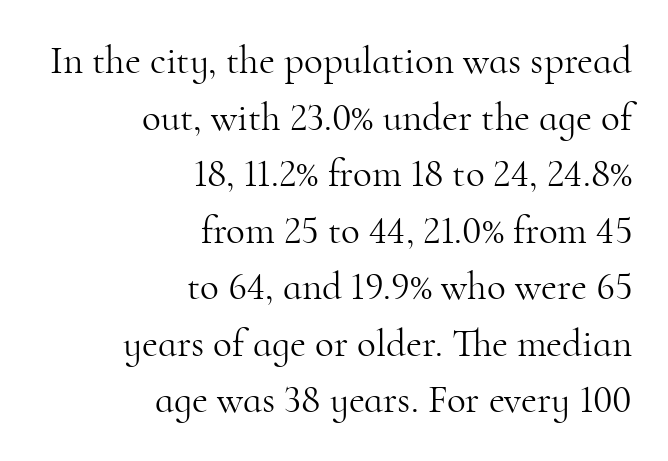
A clean baseline with only descenders dipping below it. Is the letter spacing exaggerated? No — it looks like the ordinary default. The type family on display is of the serif kind. Students, observe: this is what conventionally led text looks like. Each stroke keeps to a modest, everyday thickness or less.
